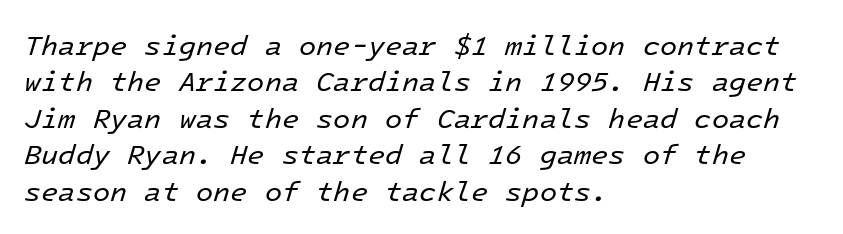
Q: Is the text bold? A: No.
Q: Is the text italic (slanted)? A: Yes, it leans right by about 16 degrees.
Q: Is the text underlined? A: No.
Q: How is the paragraph aligned? A: Left-aligned.
Q: Is the spacing between letters normal or unusually wide? A: Normal.
Q: Is the spacing between lines tight, normal or loose? A: Normal.
Q: Width (condensed, normal, or wide)? A: Normal.
Q: Stroke contrast? A: Low.
Q: x-height? A: Medium.
Q: Monospaced? A: Yes.
